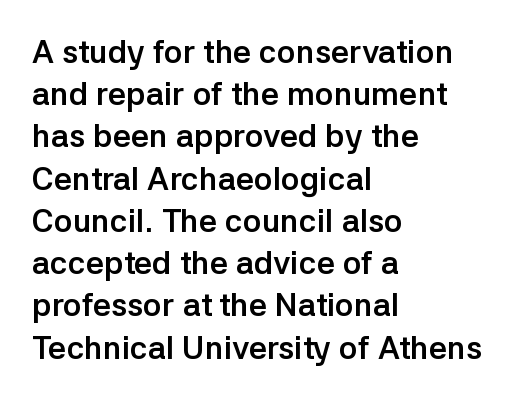
The image shows 32 px semibold sans-serif type, upright; set left-aligned, normal line spacing (1.32x), normal letter spacing, not underlined; low stroke contrast and a medium x-height.
